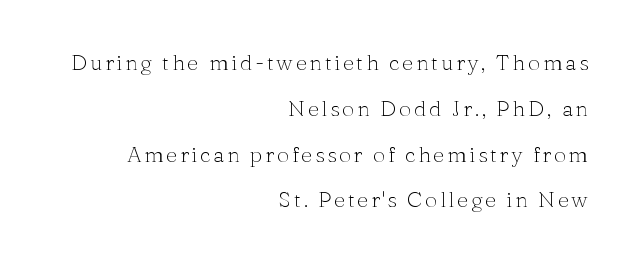
Q: Is the text bold? A: No.
Q: Is the text italic (slanted)? A: No, it is upright.
Q: Is the text underlined? A: No.
Q: How is the paragraph aligned? A: Right-aligned.
Q: Is the spacing between lines tight, normal or loose? A: Loose.
